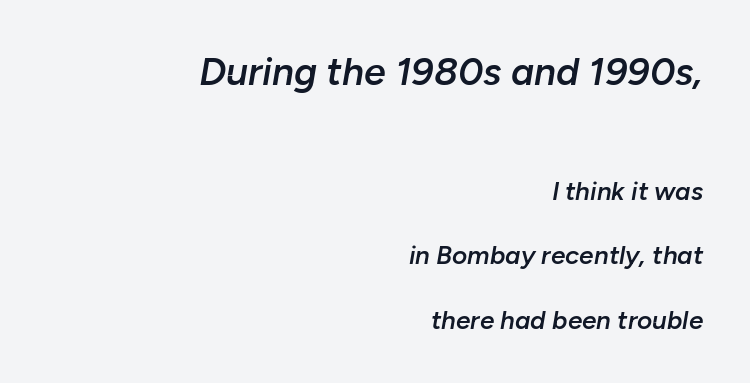
Bare-footed words on every line. The gaps between neighbouring characters are ordinary and unremarkable. Its strokes are somewhat broadened, the hallmark of semibold type. This sample has the flowing, uneven cadence of proportional lettering. The first block has been scaled up relative to the second.
